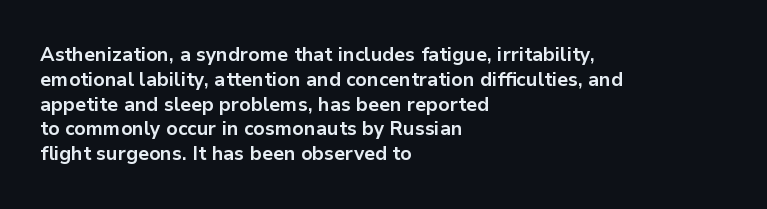
Q: Is the text bold? A: Yes.
Q: Is the text italic (slanted)? A: No, it is upright.
Q: Is the text underlined? A: No.
Q: How is the paragraph aligned? A: Left-aligned.
Q: Is the spacing between letters normal or unusually wide? A: Normal.
